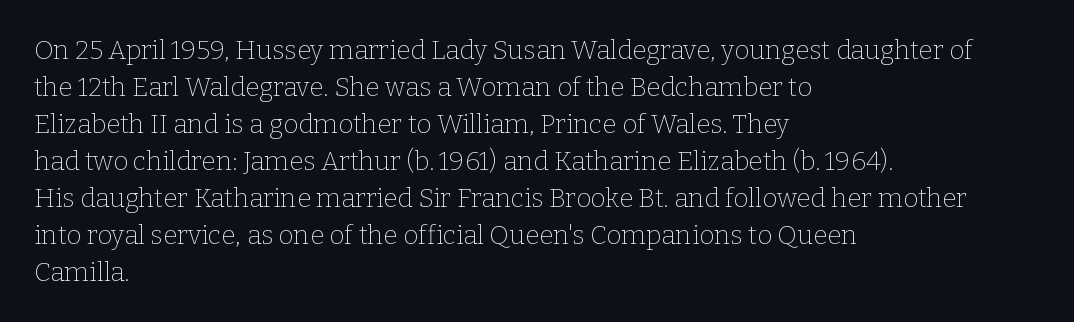
The image shows 26 px text type, upright; set left-aligned, normal line spacing (1.42x), normal letter spacing, not underlined.
